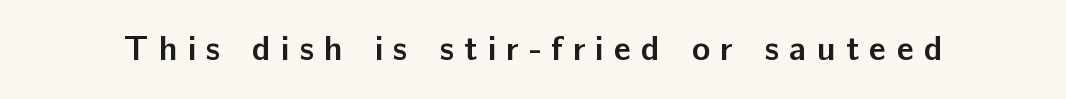
Q: Is the text bold? A: Yes.
Q: Is the text italic (slanted)? A: No, it is upright.
Q: Is the typeface a serif or a sans-serif typeface? A: Sans-serif.
Q: Is the text underlined? A: No.
Q: Is the spacing between letters normal or unusually wide? A: Unusually wide.
Q: Width (condensed, normal, or wide)? A: Normal.
Q: Stroke contrast? A: Low.
Q: x-height? A: Medium.
Q: Monospaced? A: No.
